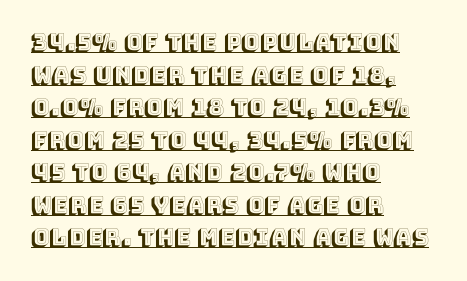
Words appear dense and cohesive because spacing is normal. The lettering stays uniformly vertical, giving the passage a roman look. Whoever set this chose a conventional vertical rhythm. This sample carries an underscore along the baseline area. The passage is arranged the way most books set body copy — flush left.
